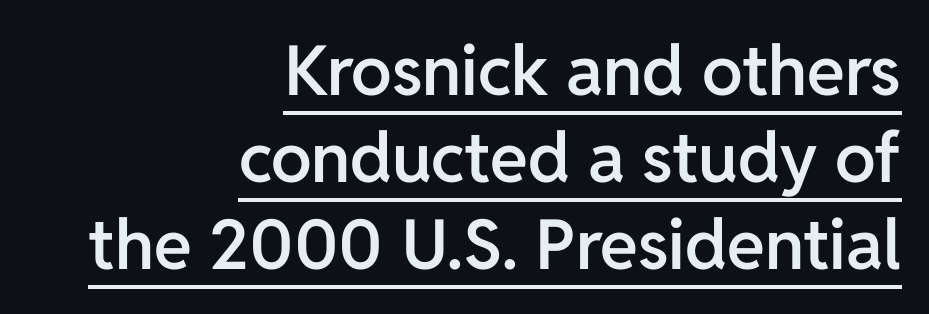
Check where the strokes stop: nothing finishes them off — pure sans. In terms of leading, this rendering sits right in the middle. Italic? Not at all — the glyphs are vertical. The compositor pushed each line to the right boundary. Students, note that the glyphs here touch the page at normal intervals.
